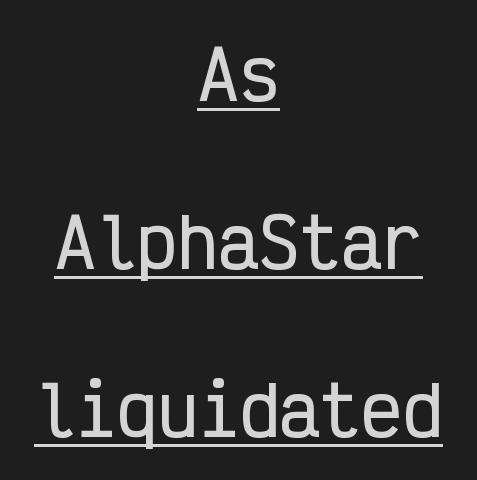
Q: Is the text italic (slanted)? A: No, it is upright.
Q: Is the typeface a serif or a sans-serif typeface? A: Sans-serif.
Q: Is the text underlined? A: Yes.
Q: How is the paragraph aligned? A: Centered.
Q: Is the spacing between letters normal or unusually wide? A: Normal.
Q: Is the spacing between lines tight, normal or loose? A: Loose.
Q: Width (condensed, normal, or wide)? A: Condensed.
Q: Stroke contrast? A: Low.
Q: x-height? A: Medium.
Q: Monospaced? A: Yes.
